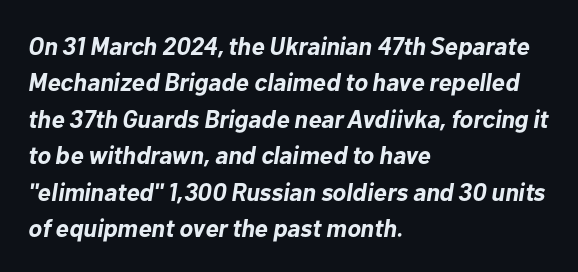
Characters follow at the spacing the type designer built in. On the weight axis this lands at bold, roughly 700. Only glyphs here, with clear space below each row. Rows of type keep a routine distance in the vertical direction. The text carries the slant typical of an italic or oblique font. The text block is weighted toward the left margin, trailing off unevenly rightward.
